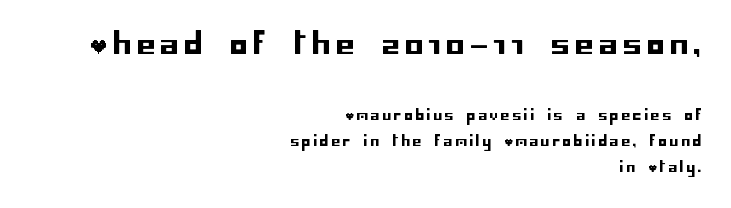
The image shows 29 px sans-serif type, upright; set right-aligned, line spacing 1.88x, unusually wide letter spacing (+0.2 em), not underlined; the first (top) block is 2.07x larger; low stroke contrast and a large x-height.
